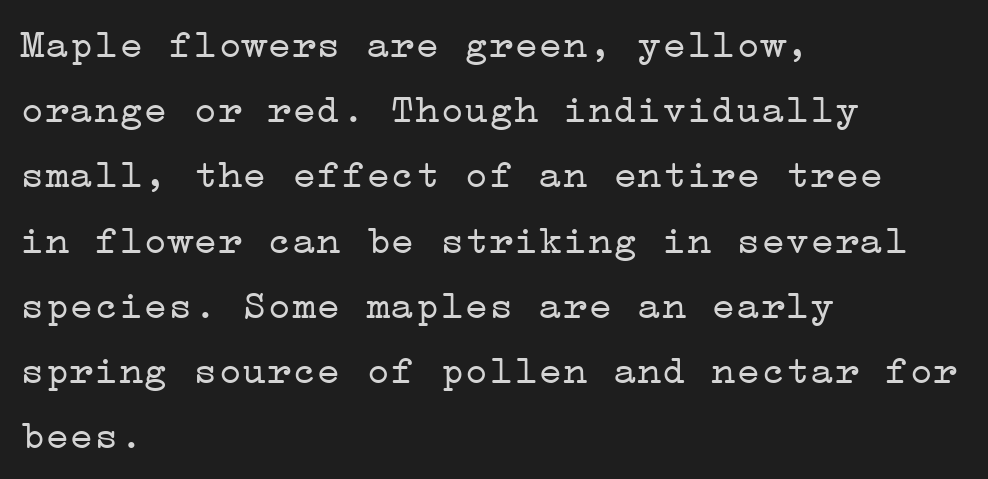
Q: Is the text bold? A: No.
Q: Is the text italic (slanted)? A: No, it is upright.
Q: Is the typeface a serif or a sans-serif typeface? A: Serif.
Q: Is the text underlined? A: No.
Q: How is the paragraph aligned? A: Left-aligned.
Q: Is the spacing between letters normal or unusually wide? A: Normal.
Q: Is the spacing between lines tight, normal or loose? A: Normal.
Q: Width (condensed, normal, or wide)? A: Wide.
Q: Stroke contrast? A: Low.
Q: x-height? A: Medium.
